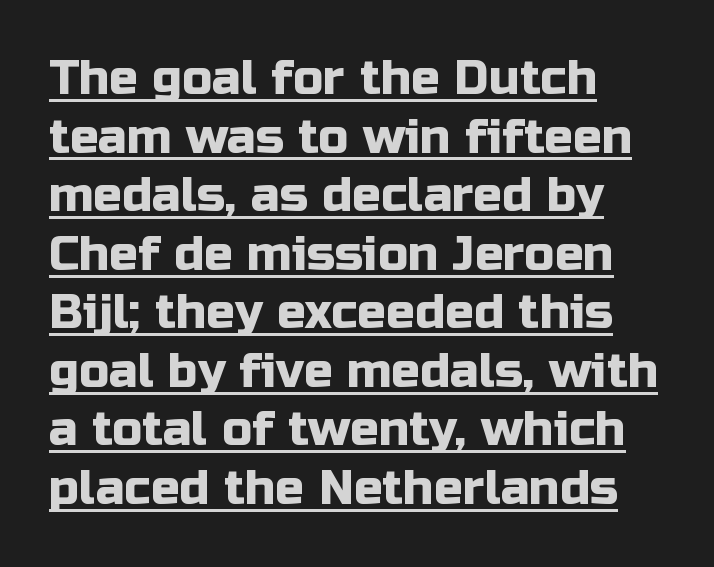
The image shows 48 px sans-serif type, upright; set left-aligned, line spacing 1.22x, normal letter spacing, underlined; low stroke contrast and a medium x-height.
